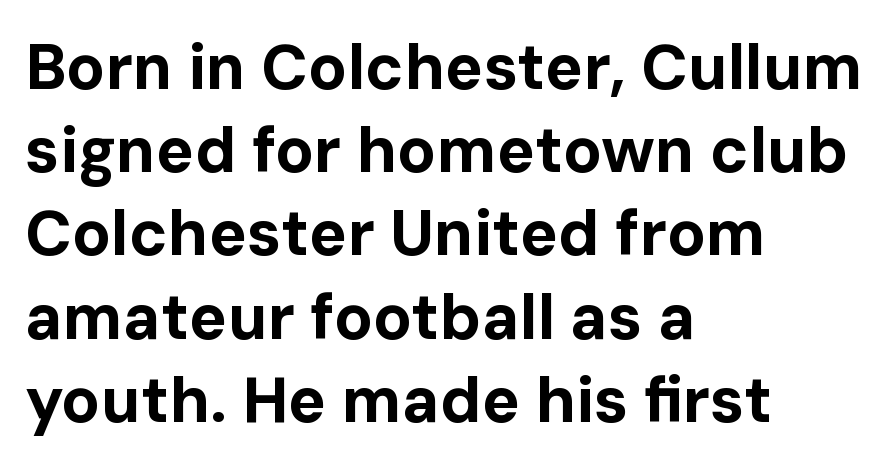
Q: Is the text bold? A: Yes.
Q: Is the text italic (slanted)? A: No, it is upright.
Q: Is the typeface a serif or a sans-serif typeface? A: Sans-serif.
Q: Is the text underlined? A: No.
Q: How is the paragraph aligned? A: Left-aligned.
Q: Is the spacing between letters normal or unusually wide? A: Normal.
Q: Is the spacing between lines tight, normal or loose? A: Normal.
Q: Width (condensed, normal, or wide)? A: Normal.
Q: Stroke contrast? A: Low.
Q: x-height? A: Medium.
Q: Monospaced? A: No.
